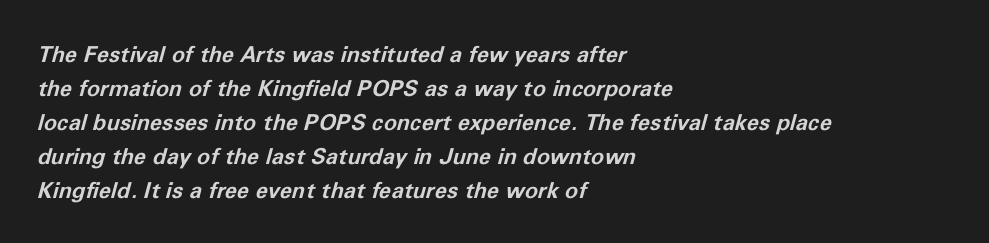
Bare-footed words on every line. A classic flush-left, rag-right setting is used for this passage. Is the letter spacing exaggerated? No — it looks like the ordinary default. Evenly set lines give the paragraph a standard silhouette.
